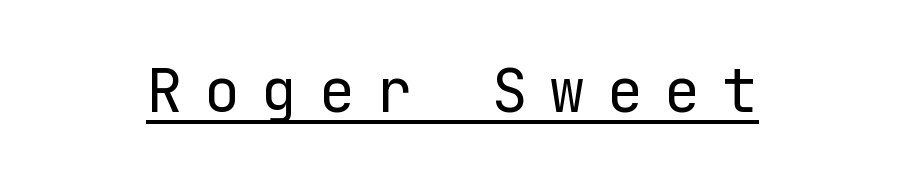
The image shows 60 px regular-weight sans-serif type, upright; set unusually wide letter spacing (+0.36 em), underlined; low stroke contrast and a medium x-height.
